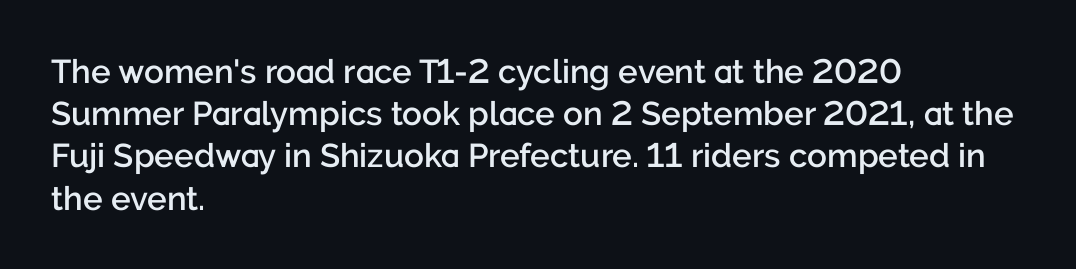
{"serif": "no", "italic": "no", "bold": "semi", "weight": "semibold", "width": "normal", "stroke_contrast": "low", "x_height": "medium", "monospaced": "no", "underline": "no", "align": "left", "line_spacing": "normal", "line_spacing_ratio": 1.28, "letter_spacing": "normal", "letter_spacing_em": 0.0, "glyph_px": 33}
